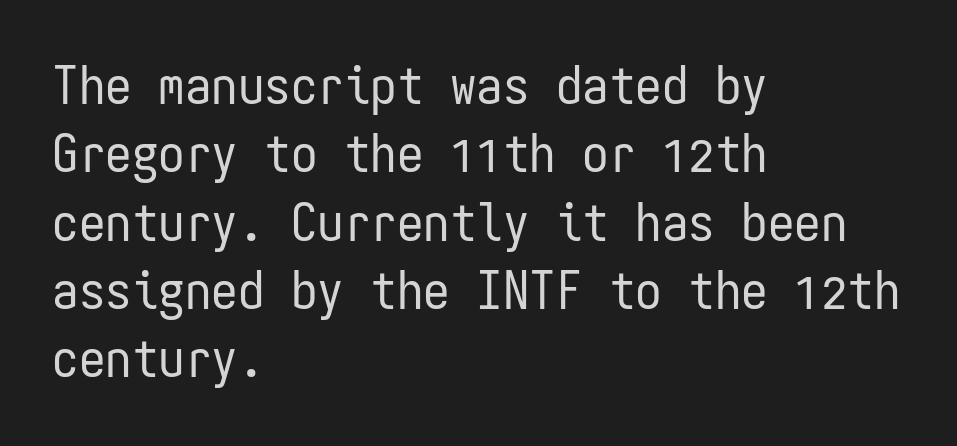
The image shows 53 px regular-weight, condensed sans-serif type, upright, monospaced; set left-aligned, normal line spacing (1.29x), normal letter spacing, not underlined; low stroke contrast and a medium x-height.
